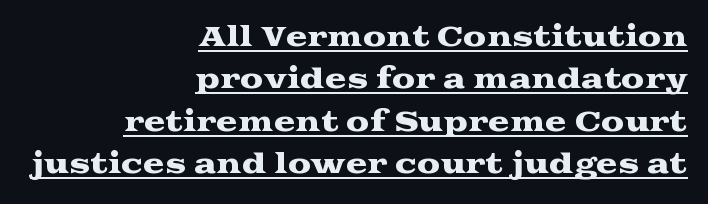
{"italic": "no", "underline": "yes", "align": "right", "line_spacing": "normal", "line_spacing_ratio": 1.63, "letter_spacing": "normal", "letter_spacing_em": 0.0, "glyph_px": 26}
